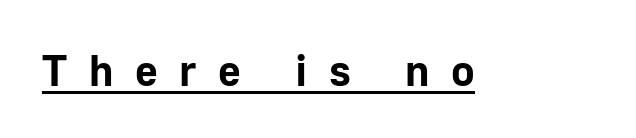
Q: Is the text bold? A: Yes.
Q: Is the text italic (slanted)? A: No, it is upright.
Q: Is the typeface a serif or a sans-serif typeface? A: Sans-serif.
Q: Is the text underlined? A: Yes.
Q: Is the spacing between letters normal or unusually wide? A: Unusually wide.
Q: Width (condensed, normal, or wide)? A: Normal.
Q: Stroke contrast? A: Low.
Q: x-height? A: Medium.
Q: Monospaced? A: No.
